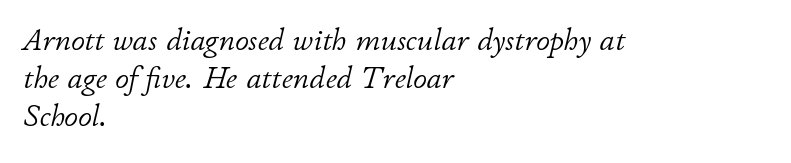
The image shows 31 px light type, italic (leaning right); set left-aligned, line spacing 1.23x, normal letter spacing, not underlined; low stroke contrast and a small x-height.
